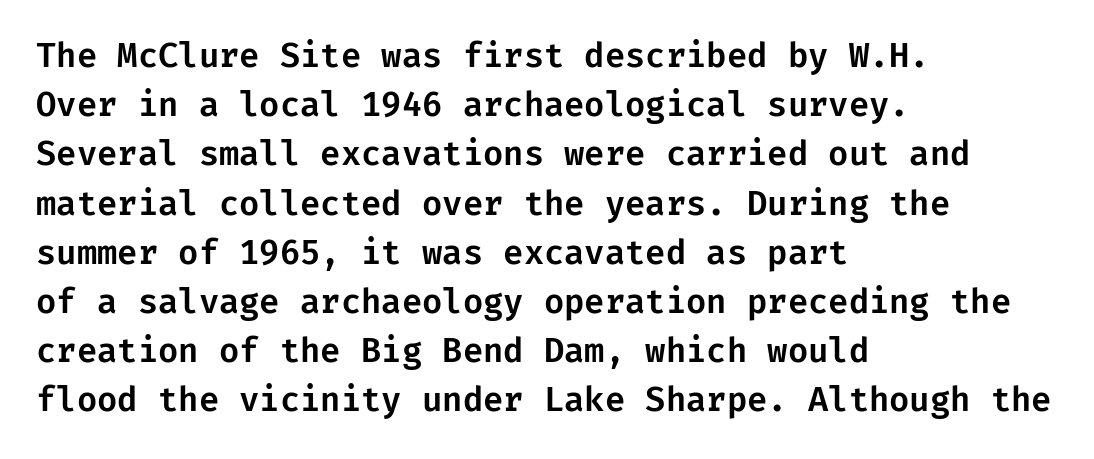
Q: Is the text italic (slanted)? A: No, it is upright.
Q: Is the typeface a serif or a sans-serif typeface? A: Sans-serif.
Q: Is the text underlined? A: No.
Q: How is the paragraph aligned? A: Left-aligned.
Q: Is the spacing between letters normal or unusually wide? A: Normal.
Q: Is the spacing between lines tight, normal or loose? A: Normal.
Q: Width (condensed, normal, or wide)? A: Normal.
Q: Stroke contrast? A: Low.
Q: x-height? A: Medium.
